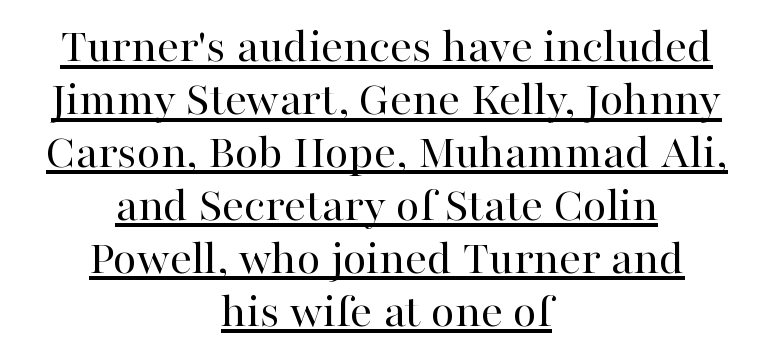
The image shows 49 px regular-weight serif type, upright; set centered, tight line spacing (1.08x), normal letter spacing, underlined; high stroke contrast and a medium x-height.
